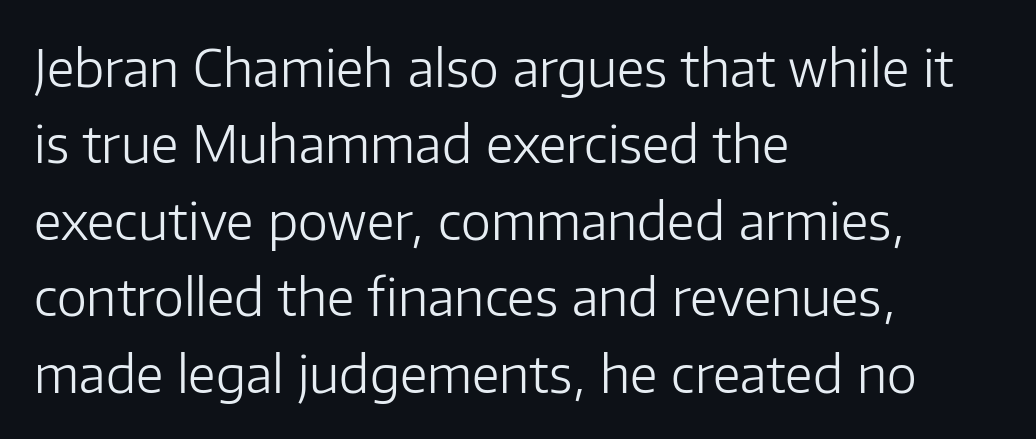
{"serif": "no", "italic": "no", "bold": "no", "weight": "light", "width": "normal", "stroke_contrast": "low", "x_height": "medium", "monospaced": "no", "underline": "no", "align": "left", "line_spacing": "normal", "line_spacing_ratio": 1.5, "letter_spacing": "normal", "letter_spacing_em": 0.0, "glyph_px": 51}
